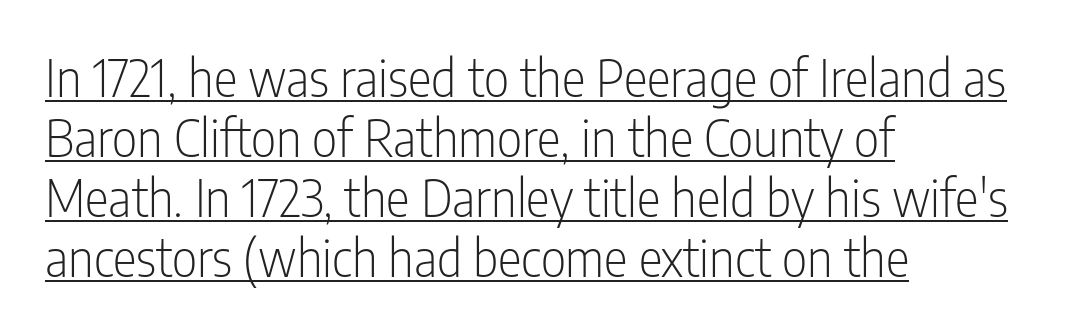
Q: Is the text bold? A: No.
Q: Is the text italic (slanted)? A: No, it is upright.
Q: Is the typeface a serif or a sans-serif typeface? A: Sans-serif.
Q: Is the text underlined? A: Yes.
Q: How is the paragraph aligned? A: Left-aligned.
Q: Is the spacing between letters normal or unusually wide? A: Normal.
Q: Width (condensed, normal, or wide)? A: Condensed.
Q: Stroke contrast? A: Low.
Q: x-height? A: Medium.
Q: Monospaced? A: No.
